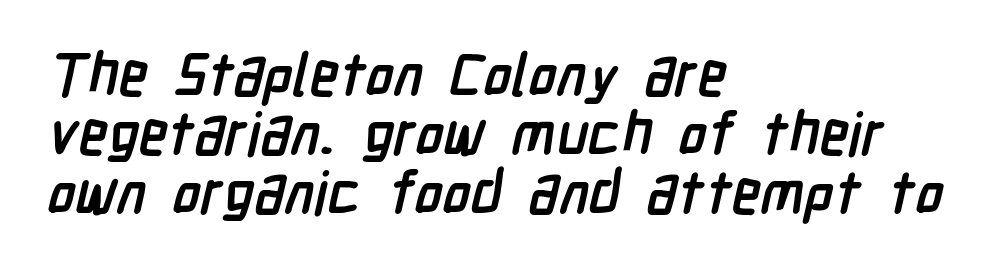
The image shows 59 px semibold, condensed sans-serif type; set left-aligned, tight line spacing (1.0x), normal letter spacing, not underlined; low stroke contrast and a medium x-height.
